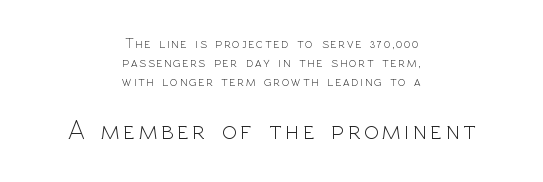
{"italic": "no", "bold": "no", "underline": "no", "align": "center", "line_spacing": "normal", "line_spacing_ratio": 1.37, "larger_block": "second", "size_ratio": 1.93, "glyph_px": 27}
